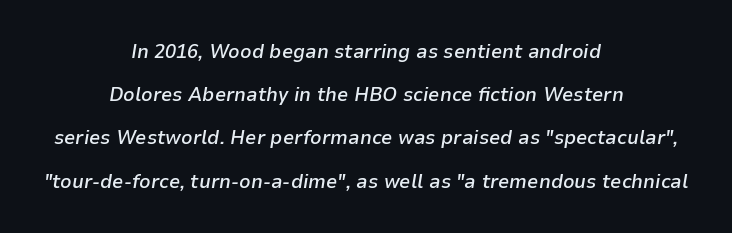
The image shows 20 px text type, italic (leaning right); set centered, loose line spacing (2.16x), normal letter spacing, not underlined.
